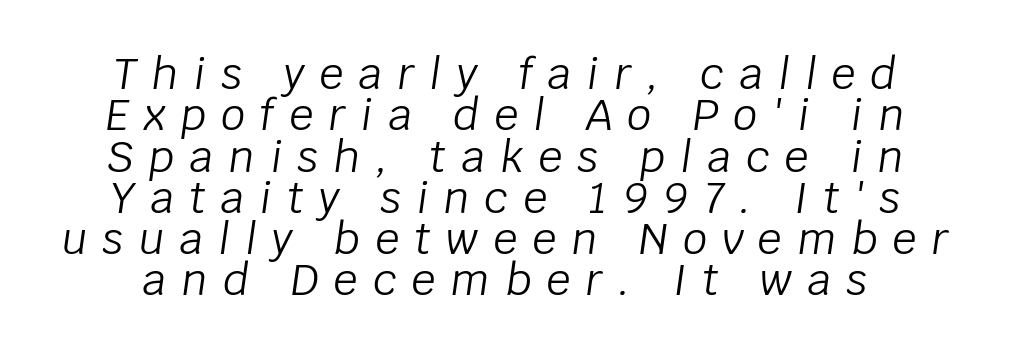
{"italic": "yes", "lean": "right", "slant_degrees": 8, "bold": "no", "weight": "light", "width": "normal", "stroke_contrast": "low", "x_height": "large", "monospaced": "no", "underline": "no", "line_spacing": "tight", "line_spacing_ratio": 0.96, "letter_spacing": "wide", "letter_spacing_em": 0.35, "glyph_px": 43}
